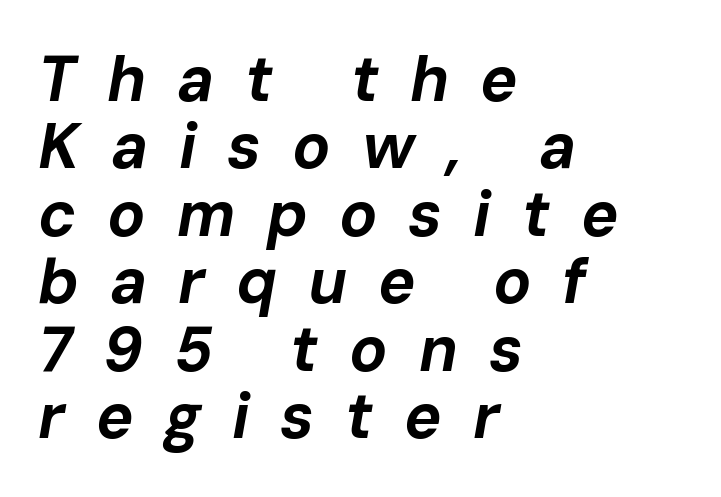
The image shows 63 px bold type, italic (leaning right); set left-aligned, tight line spacing (1.07x), unusually wide letter spacing (+0.49 em), not underlined; low stroke contrast and a medium x-height.
